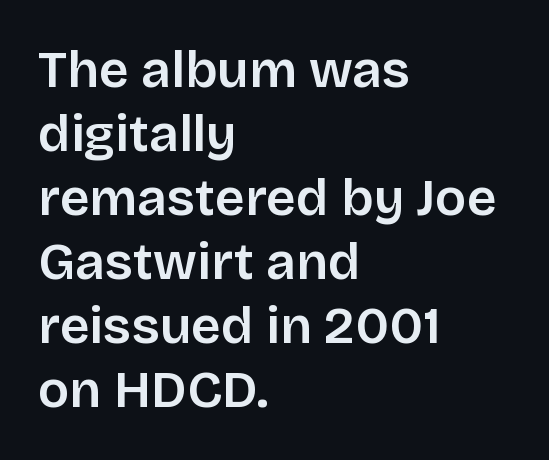
A student would call this left alignment; a typographer would say flush left, rag right. Each letter keeps its own natural width here, so spacing adapts to shape. Letter spacing: default. Letters rest on an invisible, unmarked baseline. Posture: upright roman.
